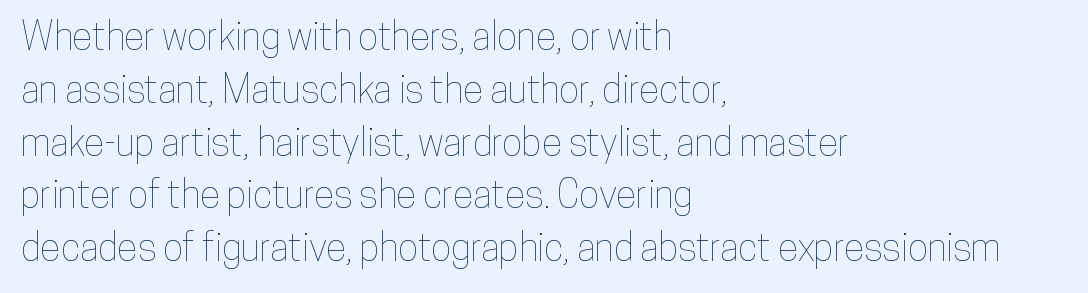
The image shows 38 px condensed type, upright; set left-aligned, normal line spacing (1.39x), normal letter spacing, not underlined; low stroke contrast and a medium x-height.
